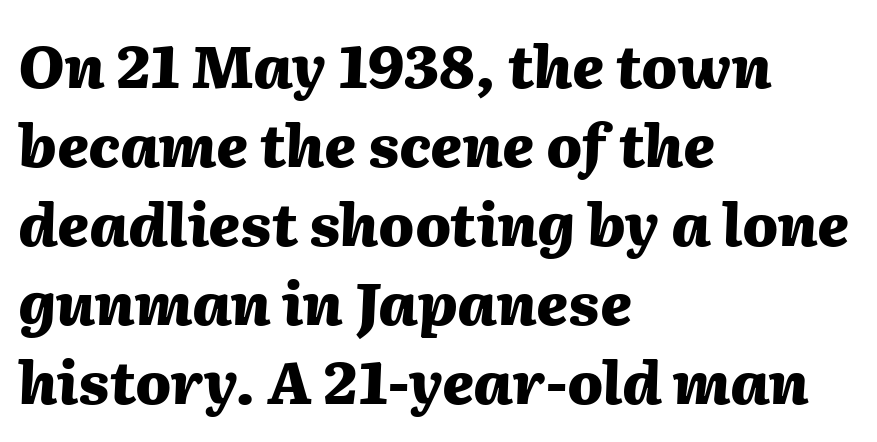
{"italic": "yes", "lean": "right", "slant_degrees": 2, "bold": "yes", "weight": "heavy", "width": "normal", "stroke_contrast": "medium", "x_height": "medium", "monospaced": "no", "underline": "no", "align": "left", "line_spacing": "normal", "line_spacing_ratio": 1.34, "letter_spacing": "normal", "letter_spacing_em": 0.0, "glyph_px": 59}
